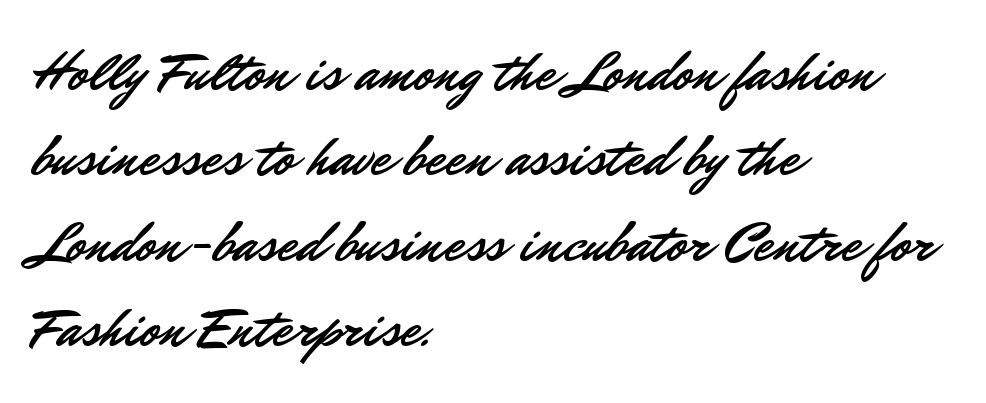
{"serif": "no", "width": "normal", "stroke_contrast": "low", "x_height": "small", "monospaced": "no", "underline": "no", "align": "left", "line_spacing": "normal", "line_spacing_ratio": 1.5, "letter_spacing": "normal", "letter_spacing_em": 0.0, "glyph_px": 57}
